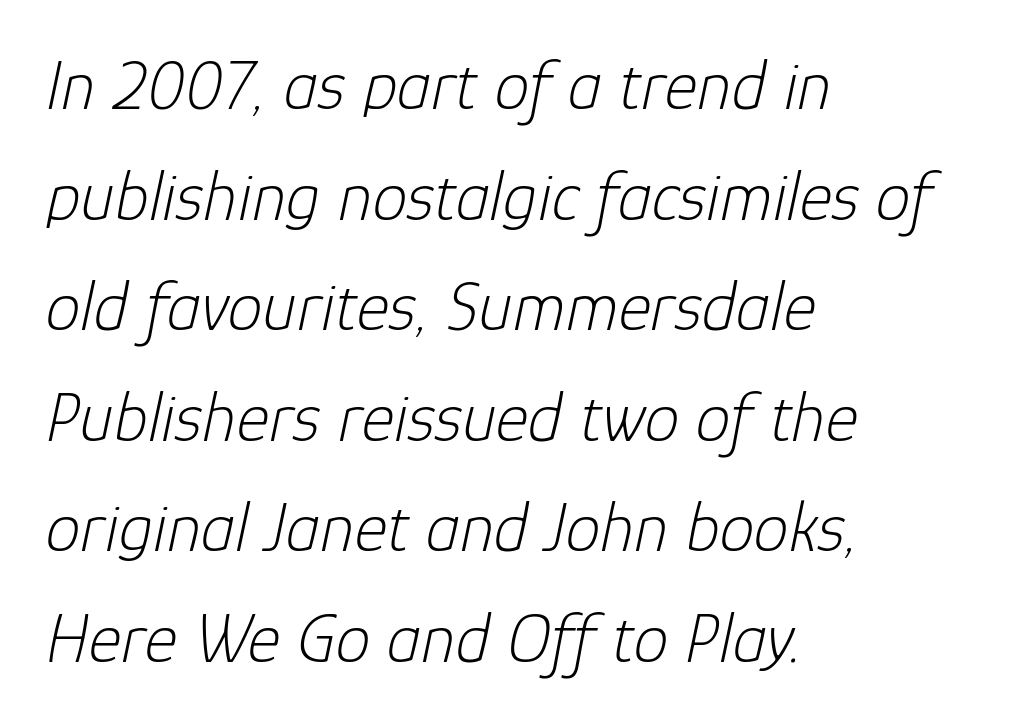
Nothing unusual about the tracking: characters are spaced as the font intends. Is this a fixed-width face? No — the glyphs have proportional, varying widths. Honestly, there is no underline to notice here at all. Reading down the block, your eye returns to a fixed left position each line. No letter is thick-stroked: the sample isn't bold. Normally led — the rows are evenly, conventionally spaced.
